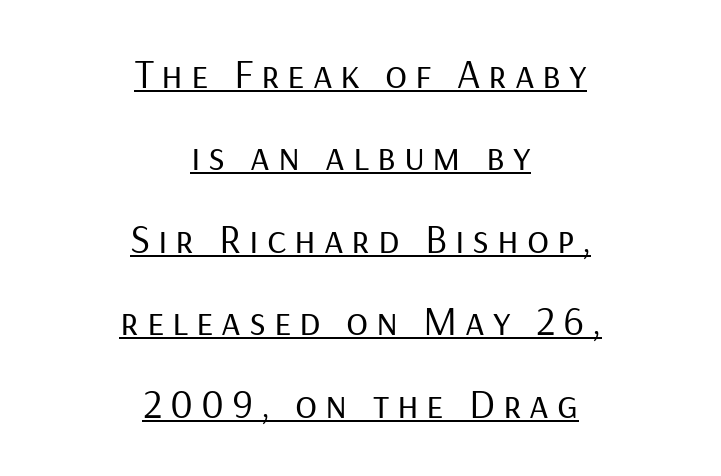
The image shows 41 px regular-weight sans-serif type, upright; set centered, loose line spacing (2.01x), underlined; low stroke contrast and a medium x-height.
